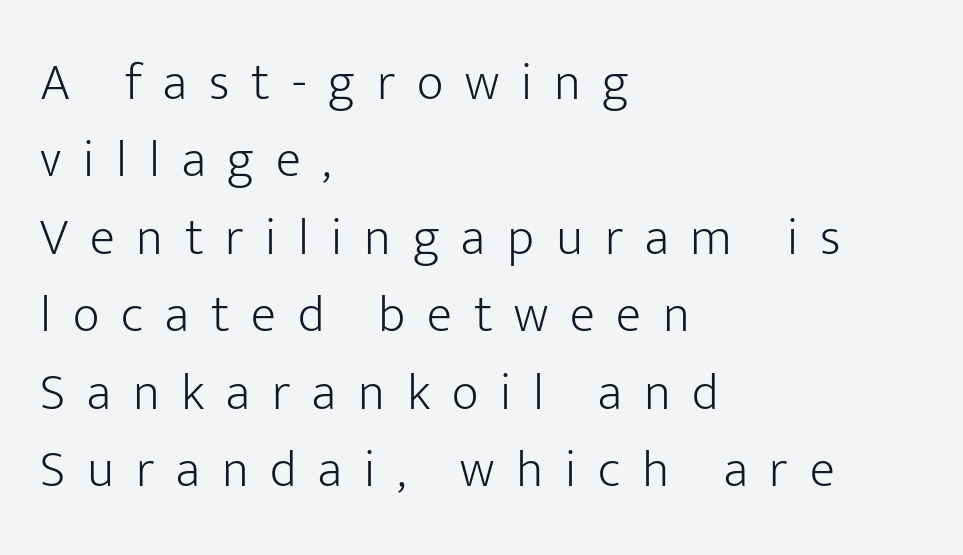
{"serif": "no", "italic": "no", "bold": "no", "weight": "light", "width": "normal", "stroke_contrast": "low", "x_height": "medium", "monospaced": "no", "underline": "no", "align": "left", "line_spacing": "normal", "line_spacing_ratio": 1.49, "letter_spacing": "wide", "letter_spacing_em": 0.42, "glyph_px": 52}
